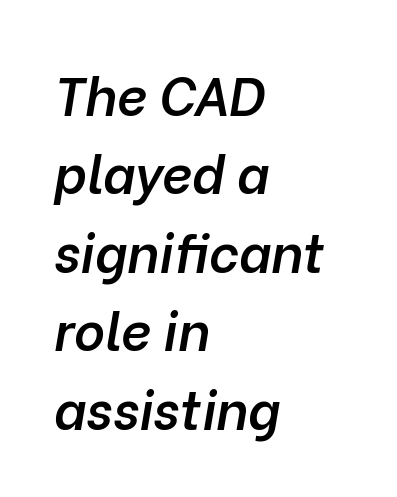
Weight check: semibold — heavier than regular, not quite bold. Looks like regular typesetting: each glyph gets only the width it needs. The paragraph shown leans on its left margin. Each word holds together tightly as a unit, with standard inter-letter gaps. The rendering uses a moderate line-height, typical for paragraphs.
